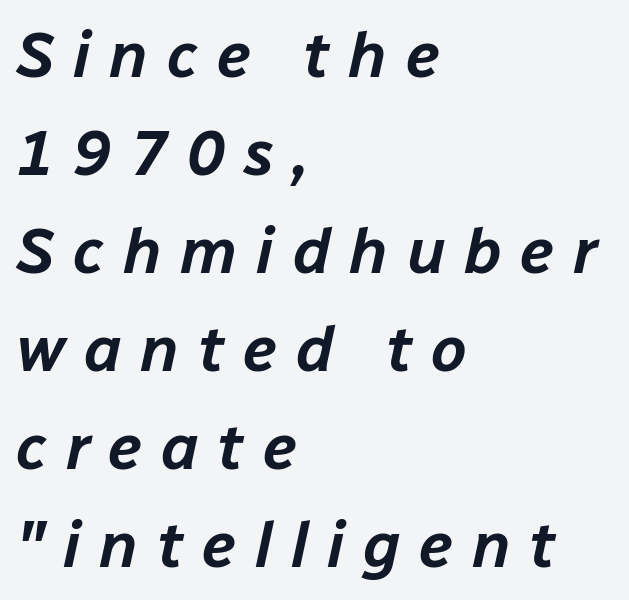
Any mark beneath the type? The region is blank. The designer left line spacing at the default. Think of a printed novel: that variable character pitch is what you see here. Does the lettering tilt? It does — this is italic. The tracking jumps out immediately: characters are airy and widely separated. If you drew a ruler down the left edge, every line would touch it.
